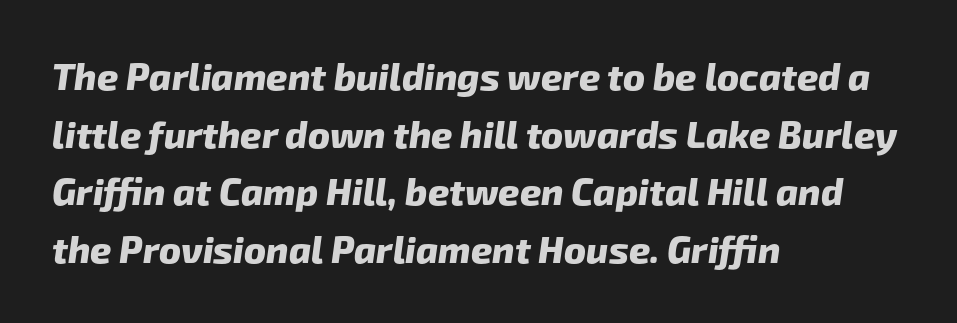
Q: Is the text bold? A: Yes.
Q: Is the typeface a serif or a sans-serif typeface? A: Sans-serif.
Q: Is the text underlined? A: No.
Q: How is the paragraph aligned? A: Left-aligned.
Q: Is the spacing between letters normal or unusually wide? A: Normal.
Q: Is the spacing between lines tight, normal or loose? A: Normal.
Q: Width (condensed, normal, or wide)? A: Normal.
Q: Stroke contrast? A: Low.
Q: x-height? A: Medium.
Q: Monospaced? A: No.
